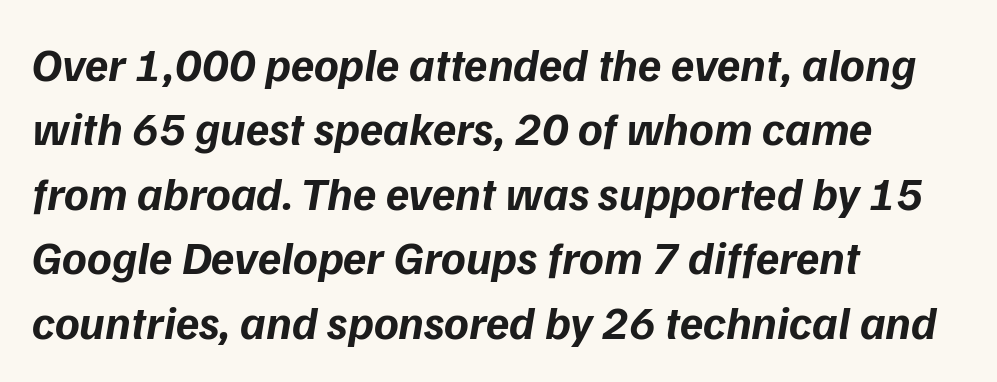
Q: Is the text bold? A: Yes.
Q: Is the typeface a serif or a sans-serif typeface? A: Sans-serif.
Q: Is the text underlined? A: No.
Q: How is the paragraph aligned? A: Left-aligned.
Q: Is the spacing between letters normal or unusually wide? A: Normal.
Q: Is the spacing between lines tight, normal or loose? A: Normal.
Q: Width (condensed, normal, or wide)? A: Normal.
Q: Stroke contrast? A: Low.
Q: x-height? A: Medium.
Q: Monospaced? A: No.
